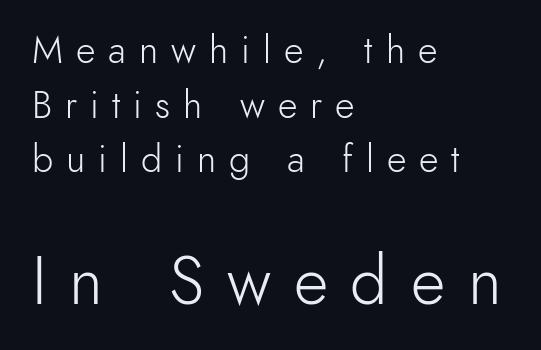
The image shows 67 px light sans-serif type, upright; set left-aligned, normal line spacing (1.44x), unusually wide letter spacing (+0.34 em), not underlined; the second (bottom) block is 1.76x larger; a small x-height.
